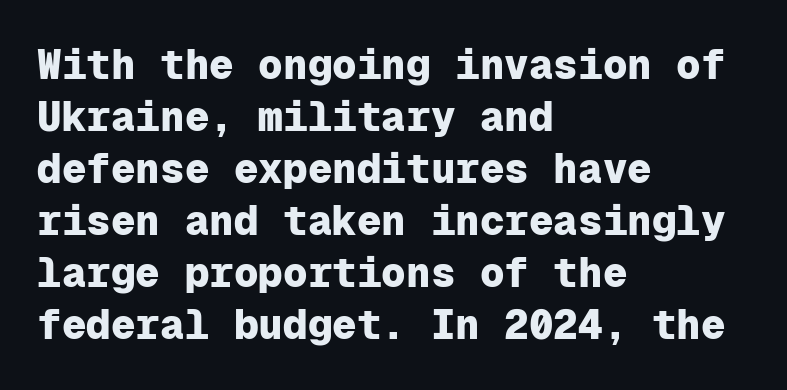
If you measured baseline to baseline, you'd find a middling distance. You could count columns in this text — the font is strictly monospaced. This rendering employs a face without finishing strokes, i.e., a sans-serif. On the weight axis this lands at bold, roughly 700. The setting favours the left margin, as ordinary paragraphs usually do.
